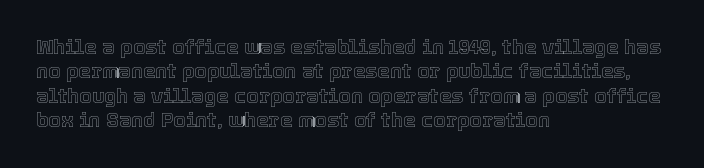
{"italic": "no", "underline": "no", "align": "left", "line_spacing_ratio": 1.22, "letter_spacing": "normal", "letter_spacing_em": 0.0, "glyph_px": 20}
